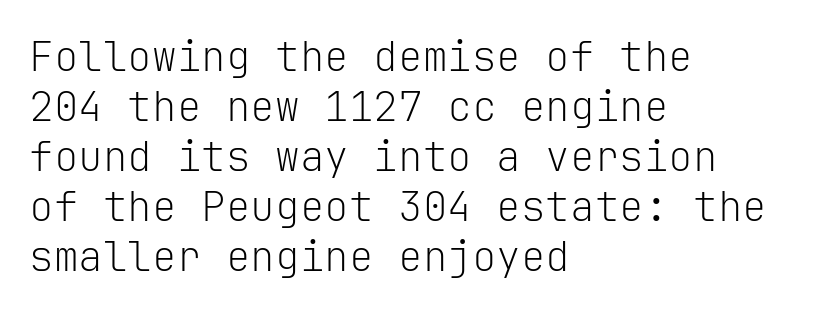
A quiet, ordinary-to-light weight characterises the typeface. The area under the type is left untouched. If you drew a line through each stem, it would be perfectly vertical. This sample uses plain, unmodified letter spacing.
